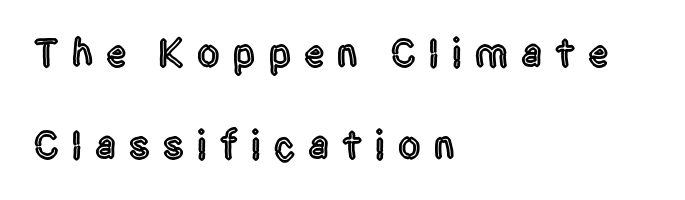
Q: Is the text italic (slanted)? A: No, it is upright.
Q: Is the typeface a serif or a sans-serif typeface? A: Sans-serif.
Q: Is the text underlined? A: No.
Q: How is the paragraph aligned? A: Left-aligned.
Q: Is the spacing between letters normal or unusually wide? A: Unusually wide.
Q: Is the spacing between lines tight, normal or loose? A: Loose.
Q: Width (condensed, normal, or wide)? A: Condensed.
Q: x-height? A: Large.
Q: Monospaced? A: No.
